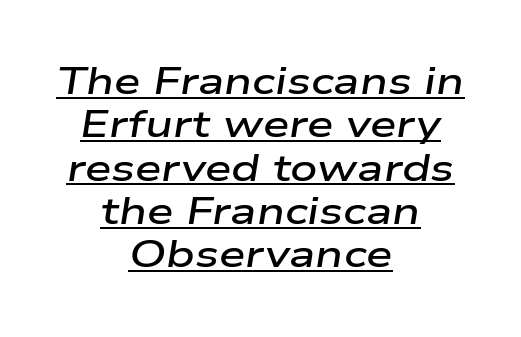
The image shows 38 px semibold, wide type, italic (leaning right); set centered, tight line spacing (1.14x), normal letter spacing, underlined; low stroke contrast and a medium x-height.
